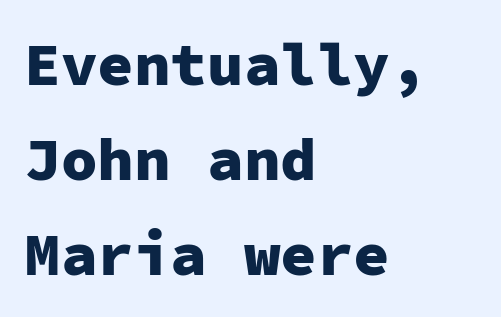
This sample uses plain, unmodified letter spacing. This rendering features lettering with no underline. The letters stand straight up with perfectly vertical stems. This sample is left-justified, so line endings fall wherever the words run out.
